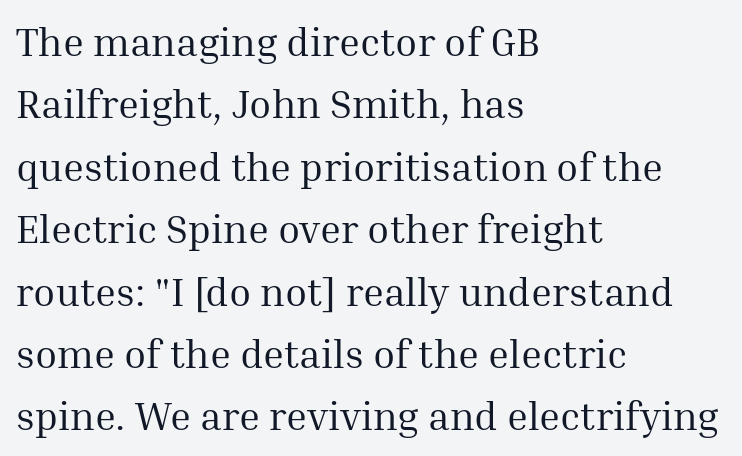
Q: Is the text bold? A: No.
Q: Is the text italic (slanted)? A: No, it is upright.
Q: Is the typeface a serif or a sans-serif typeface? A: Serif.
Q: Is the text underlined? A: No.
Q: How is the paragraph aligned? A: Left-aligned.
Q: Is the spacing between letters normal or unusually wide? A: Normal.
Q: Is the spacing between lines tight, normal or loose? A: Normal.
Q: Width (condensed, normal, or wide)? A: Normal.
Q: Stroke contrast? A: Medium.
Q: x-height? A: Medium.
Q: Monospaced? A: No.
